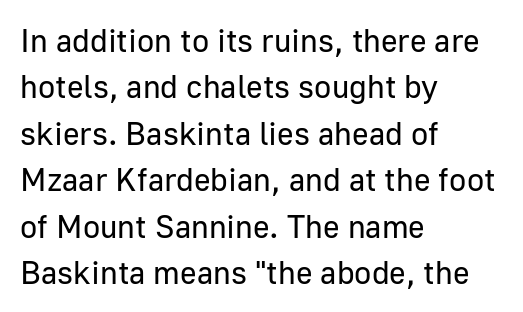
A student would call this left alignment; a typographer would say flush left, rag right. Lines of text with bare space underneath. The strokes are not fattened; the text isn't bold. Does extra space separate the letters? No, they use regular spacing. Does the lettering tilt? It doesn't — this is upright. The vertical gap from one line to the next is medium.
